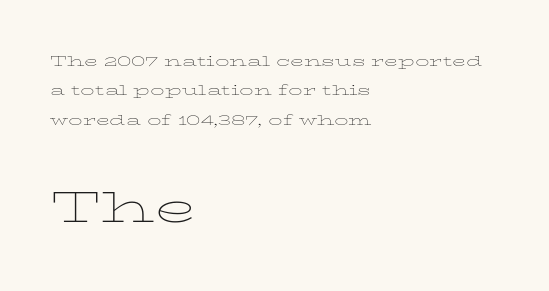
{"serif": "yes", "italic": "no", "bold": "no", "weight": "thin", "width": "wide", "stroke_contrast": "low", "x_height": "medium", "monospaced": "no", "underline": "no", "align": "left", "line_spacing": "loose", "line_spacing_ratio": 2.1, "letter_spacing": "normal", "letter_spacing_em": 0.0, "larger_block": "second", "size_ratio": 3.07, "glyph_px": 43}
